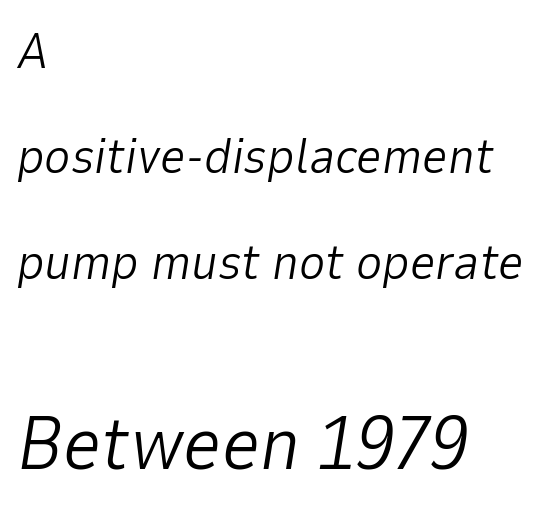
Q: Is the text bold? A: No.
Q: Is the text italic (slanted)? A: Yes, it leans right by about 9 degrees.
Q: Is the text underlined? A: No.
Q: How is the paragraph aligned? A: Left-aligned.
Q: Is the spacing between letters normal or unusually wide? A: Normal.
Q: Is the spacing between lines tight, normal or loose? A: Loose.
Q: Which block of text is set in a larger size, the first (top) or the second (bottom)? A: The second (bottom) one.
Q: Width (condensed, normal, or wide)? A: Normal.
Q: Stroke contrast? A: Low.
Q: x-height? A: Medium.
Q: Monospaced? A: No.
